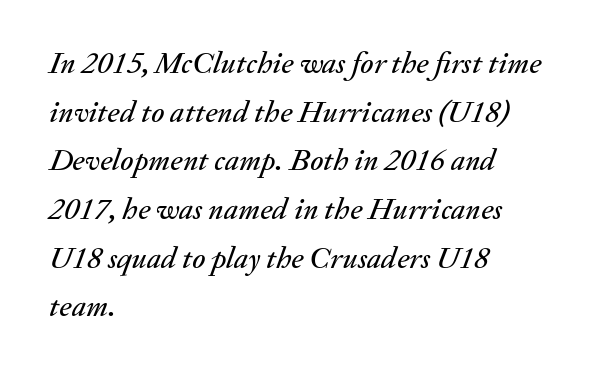
Q: Is the text italic (slanted)? A: Yes, it leans right by about 20 degrees.
Q: Is the text underlined? A: No.
Q: How is the paragraph aligned? A: Left-aligned.
Q: Is the spacing between letters normal or unusually wide? A: Normal.
Q: Is the spacing between lines tight, normal or loose? A: Normal.
Q: Width (condensed, normal, or wide)? A: Normal.
Q: Stroke contrast? A: Medium.
Q: x-height? A: Small.
Q: Monospaced? A: No.
